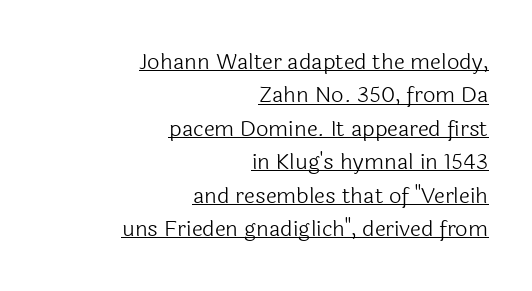
The image shows 22 px text type, upright; set right-aligned, normal line spacing (1.52x), normal letter spacing, underlined.
